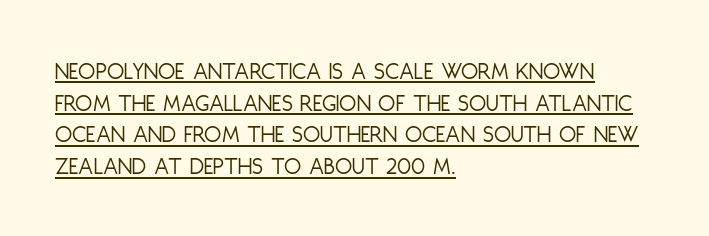
{"italic": "no", "bold": "no", "underline": "yes", "align": "left", "line_spacing": "normal", "line_spacing_ratio": 1.27, "letter_spacing": "normal", "letter_spacing_em": 0.0, "glyph_px": 25}
